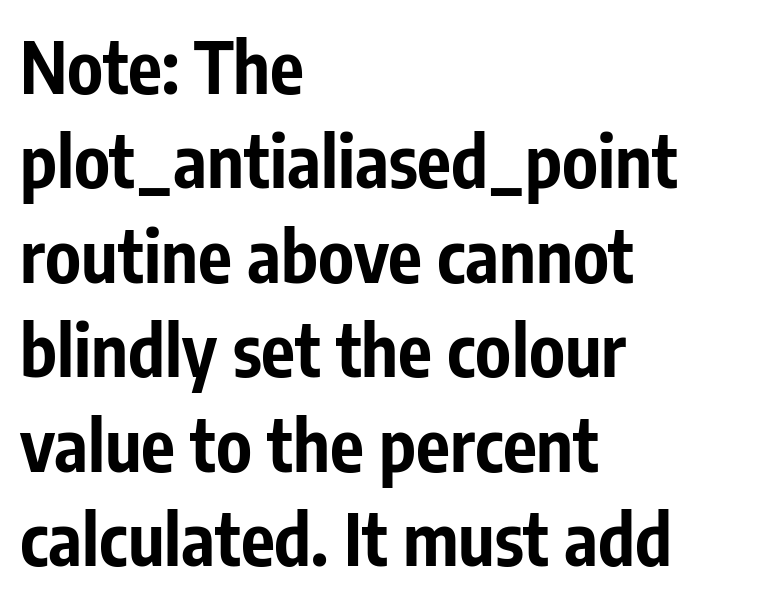
Letters rest on an invisible, unmarked baseline. Looks like regular typesetting: each glyph gets only the width it needs. In terms of letterform style, serifs are entirely absent. Heft: maximum for text — a bold.
